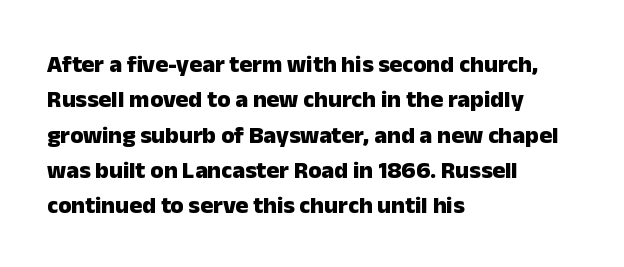
The baseline area is clear. Rendered with straight, roman letterforms. The face used here has the dense, thick strokes of a bold. One-word summary of the alignment: left.
